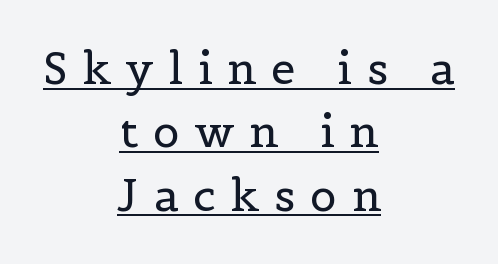
{"serif": "yes", "italic": "no", "bold": "no", "weight": "regular", "width": "normal", "x_height": "medium", "monospaced": "no", "underline": "yes", "align": "center", "line_spacing": "normal", "line_spacing_ratio": 1.44, "letter_spacing": "wide", "letter_spacing_em": 0.34, "glyph_px": 44}
